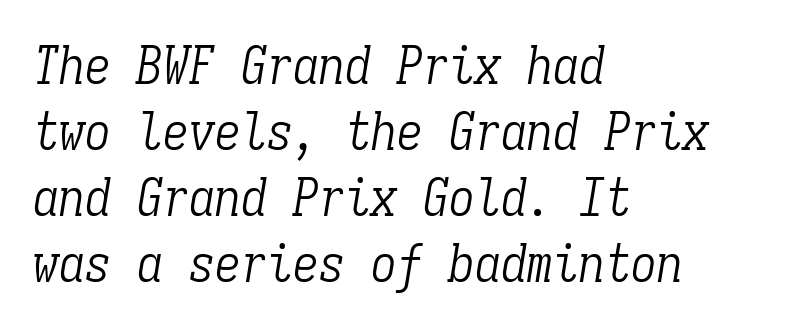
{"serif": "yes", "italic": "yes", "lean": "right", "slant_degrees": 9, "bold": "no", "weight": "light", "width": "condensed", "stroke_contrast": "low", "x_height": "medium", "monospaced": "yes", "underline": "no", "align": "left", "line_spacing": "normal", "line_spacing_ratio": 1.27, "letter_spacing": "normal", "letter_spacing_em": 0.0, "glyph_px": 52}
